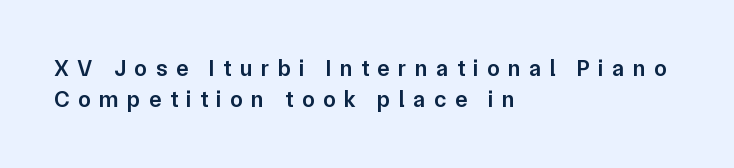
{"italic": "no", "bold": "semi", "underline": "no", "align": "left", "line_spacing": "normal", "line_spacing_ratio": 1.35, "letter_spacing": "wide", "letter_spacing_em": 0.37, "glyph_px": 23}
